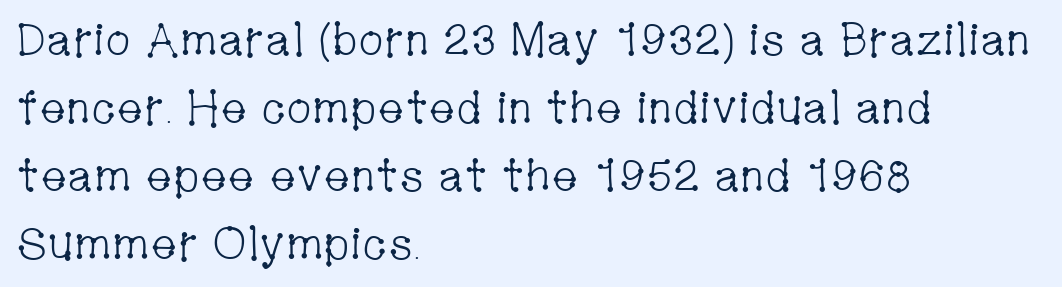
The image shows 45 px light, condensed serif type, upright; set left-aligned, normal line spacing (1.51x), normal letter spacing, not underlined; low stroke contrast and a medium x-height.
